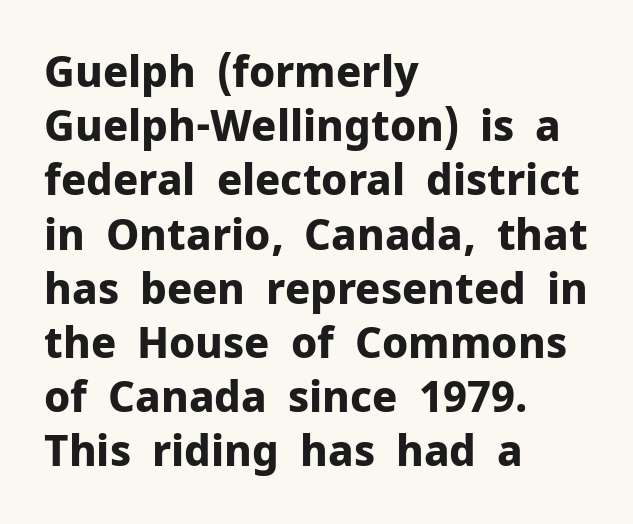
{"serif": "no", "italic": "no", "bold": "yes", "weight": "bold", "width": "normal", "stroke_contrast": "low", "x_height": "medium", "monospaced": "no", "underline": "no", "align": "left", "line_spacing": "normal", "line_spacing_ratio": 1.29, "letter_spacing": "normal", "letter_spacing_em": 0.0, "glyph_px": 42}
